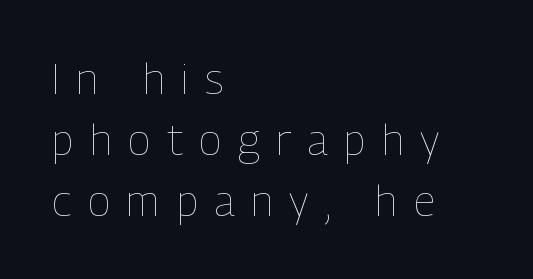
In terms of posture, this sample is upright. A clean baseline with only descenders dipping below it. Honestly, the letter spacing is so wide it's the main thing you notice. Ink coverage per letter is moderate at most. Reading down the block, your eye returns to a fixed left position each line. The rendering uses natural spacing where letterforms have individual widths.
